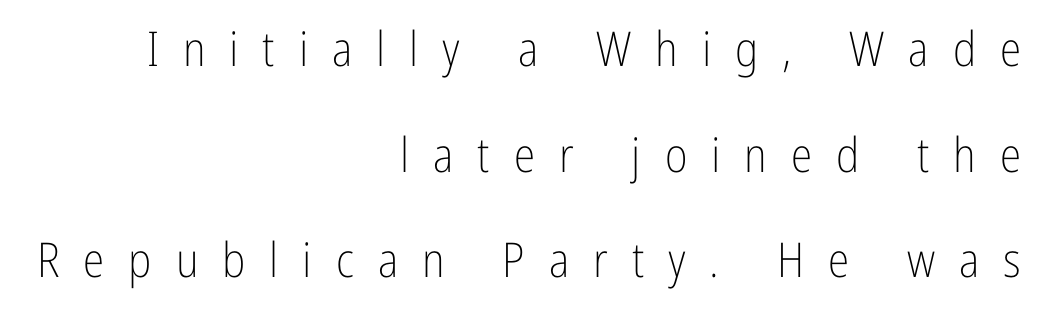
{"serif": "no", "italic": "no", "bold": "no", "weight": "light", "width": "condensed", "stroke_contrast": "low", "x_height": "medium", "monospaced": "no", "underline": "no", "align": "right", "line_spacing": "loose", "line_spacing_ratio": 2.2, "letter_spacing": "wide", "letter_spacing_em": 0.5, "glyph_px": 48}
